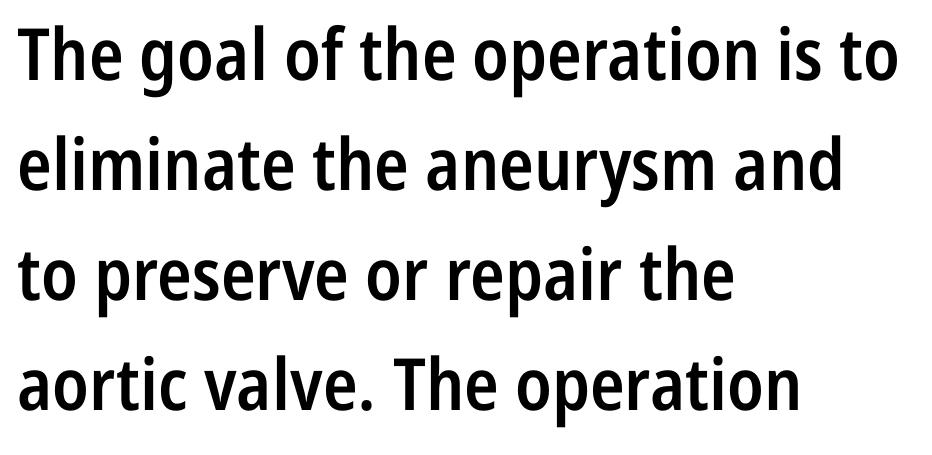
{"serif": "no", "italic": "no", "bold": "semi", "weight": "semibold", "width": "condensed", "stroke_contrast": "low", "x_height": "medium", "monospaced": "no", "underline": "no", "align": "left", "line_spacing": "normal", "line_spacing_ratio": 1.53, "letter_spacing": "normal", "letter_spacing_em": 0.0, "glyph_px": 72}
